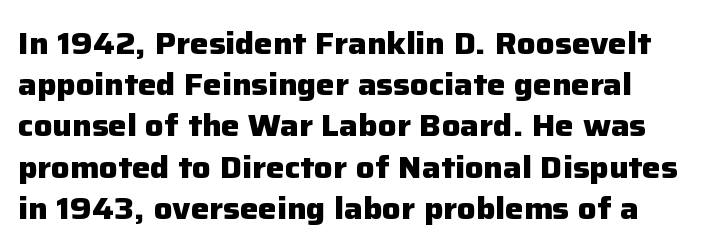
The image shows 31 px heavy sans-serif type, upright; set left-aligned, normal line spacing (1.33x), normal letter spacing, not underlined; low stroke contrast and a medium x-height.
